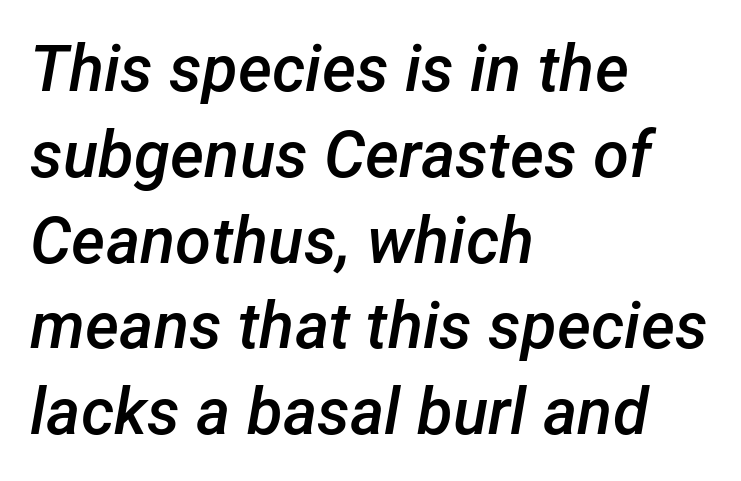
Q: Is the text bold? A: Semi-bold.
Q: Is the text italic (slanted)? A: Yes, it leans right by about 12 degrees.
Q: Is the text underlined? A: No.
Q: How is the paragraph aligned? A: Left-aligned.
Q: Is the spacing between letters normal or unusually wide? A: Normal.
Q: Is the spacing between lines tight, normal or loose? A: Normal.
Q: Width (condensed, normal, or wide)? A: Normal.
Q: Stroke contrast? A: Low.
Q: x-height? A: Medium.
Q: Monospaced? A: No.
